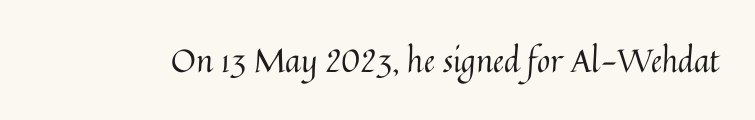
{"bold": "no", "weight": "regular", "width": "normal", "stroke_contrast": "medium", "x_height": "medium", "monospaced": "no", "underline": "no", "letter_spacing": "normal", "letter_spacing_em": 0.0, "glyph_px": 32}
